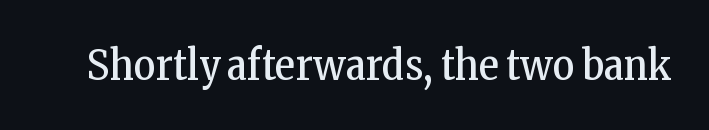
{"serif": "yes", "italic": "no", "bold": "no", "weight": "regular", "width": "condensed", "stroke_contrast": "low", "x_height": "medium", "monospaced": "no", "underline": "no", "letter_spacing": "normal", "letter_spacing_em": 0.0, "glyph_px": 42}
